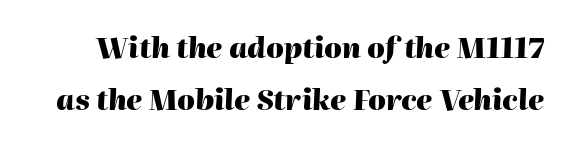
The image shows 28 px heavy type, italic (leaning right); set line spacing 1.84x, normal letter spacing, not underlined; high stroke contrast and a medium x-height.
